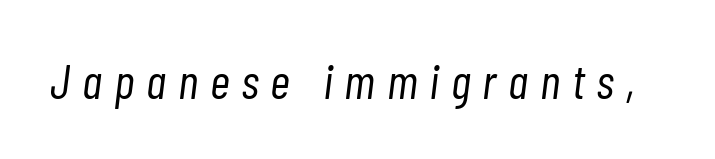
The image shows 49 px light, condensed type, italic (leaning right); set unusually wide letter spacing (+0.24 em), not underlined; low stroke contrast and a medium x-height.
